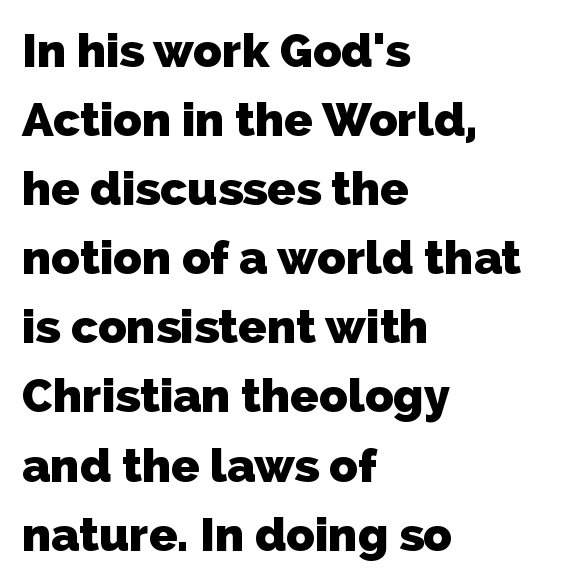
Q: Is the text bold? A: Yes.
Q: Is the typeface a serif or a sans-serif typeface? A: Sans-serif.
Q: Is the text underlined? A: No.
Q: How is the paragraph aligned? A: Left-aligned.
Q: Is the spacing between letters normal or unusually wide? A: Normal.
Q: Is the spacing between lines tight, normal or loose? A: Normal.
Q: Width (condensed, normal, or wide)? A: Normal.
Q: Stroke contrast? A: Low.
Q: x-height? A: Medium.
Q: Monospaced? A: No.
